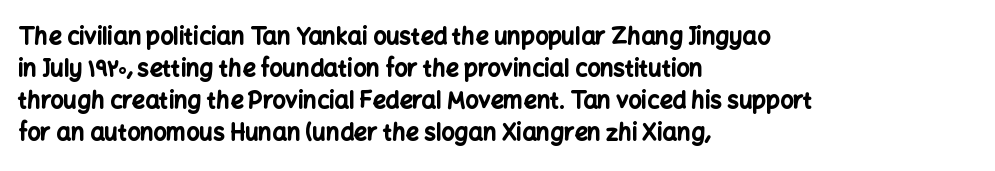
Q: Is the text bold? A: Yes.
Q: Is the text italic (slanted)? A: No, it is upright.
Q: Is the text underlined? A: No.
Q: How is the paragraph aligned? A: Left-aligned.
Q: Is the spacing between letters normal or unusually wide? A: Normal.
Q: Is the spacing between lines tight, normal or loose? A: Normal.
